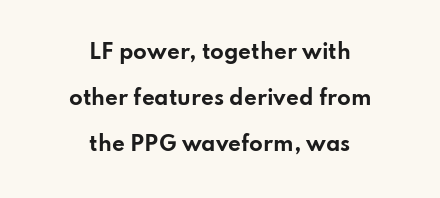
Q: Is the text bold? A: Yes.
Q: Is the text italic (slanted)? A: No, it is upright.
Q: Is the text underlined? A: No.
Q: How is the paragraph aligned? A: Centered.
Q: Is the spacing between letters normal or unusually wide? A: Normal.
Q: Is the spacing between lines tight, normal or loose? A: Loose.
